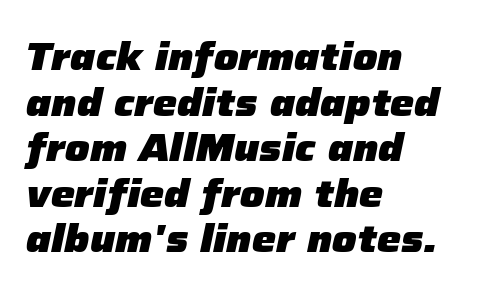
The image shows 38 px heavy type, italic (leaning right); set left-aligned, line spacing 1.2x, normal letter spacing, not underlined; low stroke contrast and a medium x-height.
